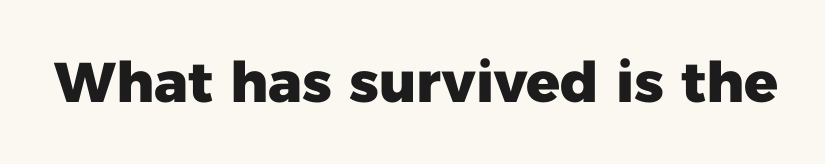
The image shows 56 px heavy sans-serif type, upright; set normal letter spacing, not underlined; low stroke contrast and a medium x-height.
